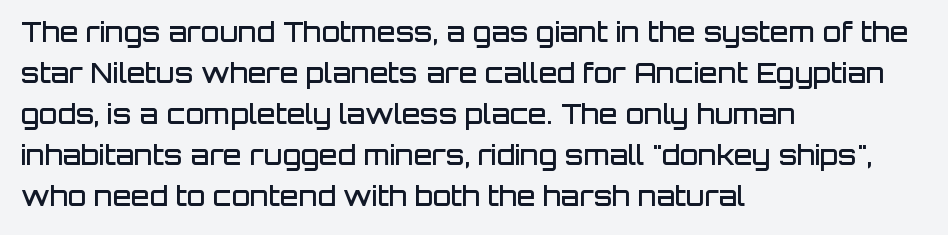
Does extra space separate the letters? No, they use regular spacing. Line spacing here is normal. Visually the block forms a straight wall on the left and a jagged coastline on the right. Unlike italic type, these characters show no tilt at all. The face used here is a semibold: visibly heavier than regular, lighter than bold. The foot of each line stays bare and open.
